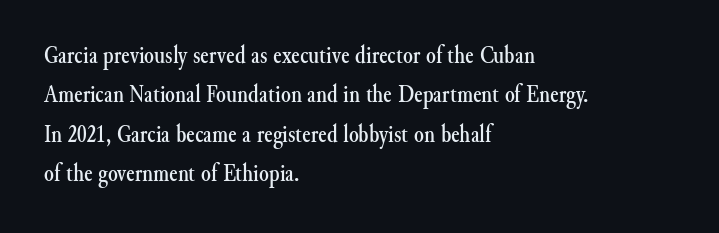
The image shows 25 px text type, upright; set left-aligned, normal line spacing (1.58x), normal letter spacing, not underlined.
